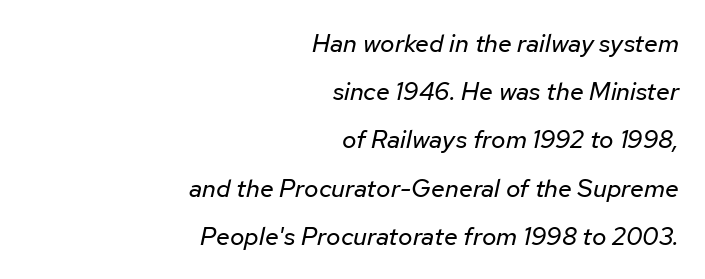
{"italic": "yes", "lean": "right", "slant_degrees": 12, "bold": "no", "underline": "no", "align": "right", "line_spacing": "loose", "line_spacing_ratio": 1.93, "letter_spacing": "normal", "letter_spacing_em": 0.0, "glyph_px": 25}
